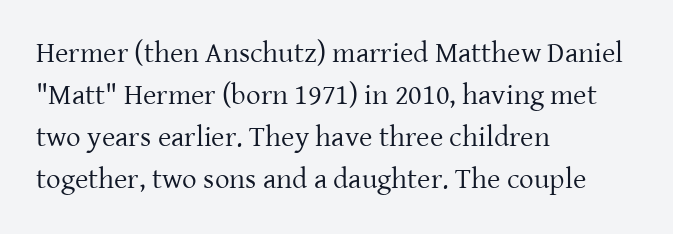
{"serif": "yes", "italic": "no", "bold": "no", "weight": "regular", "width": "normal", "stroke_contrast": "low", "x_height": "medium", "monospaced": "no", "underline": "no", "align": "left", "line_spacing": "normal", "line_spacing_ratio": 1.45, "letter_spacing": "normal", "letter_spacing_em": 0.0, "glyph_px": 29}
